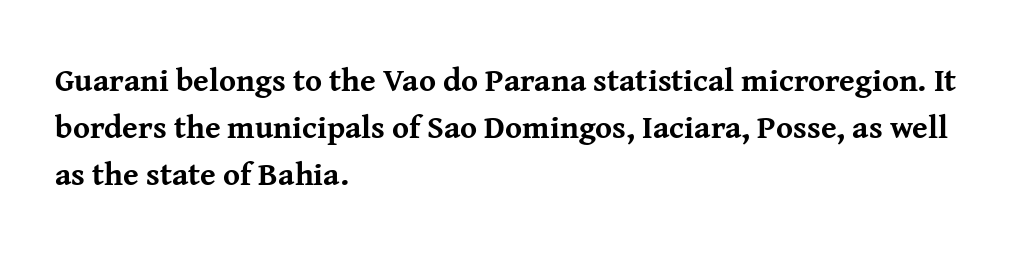
The image shows 32 px bold serif type, upright; set left-aligned, normal line spacing (1.47x), normal letter spacing, not underlined; medium stroke contrast and a medium x-height.
